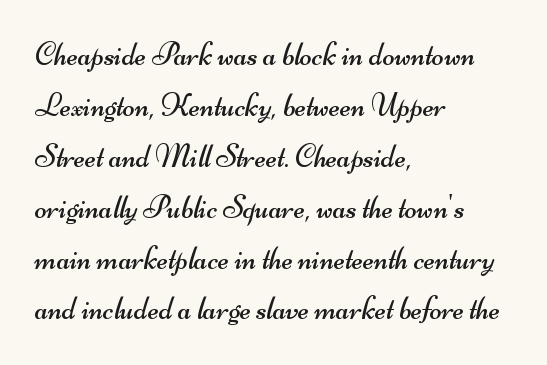
{"serif": "no", "bold": "no", "weight": "regular", "width": "wide", "stroke_contrast": "medium", "x_height": "small", "monospaced": "no", "underline": "no", "align": "left", "line_spacing": "normal", "line_spacing_ratio": 1.59, "letter_spacing": "normal", "letter_spacing_em": 0.0, "glyph_px": 32}
